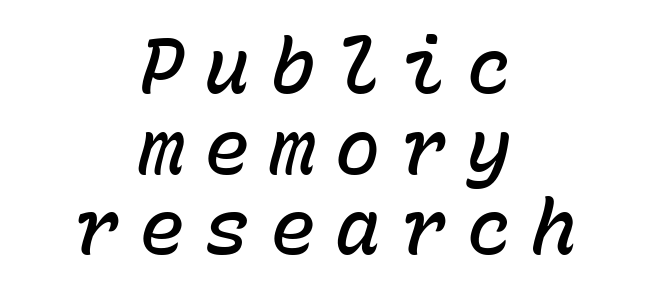
The image shows 76 px semibold type, italic (leaning right), monospaced; set centered, tight line spacing (1.06x), unusually wide letter spacing (+0.26 em), not underlined; low stroke contrast and a medium x-height.
